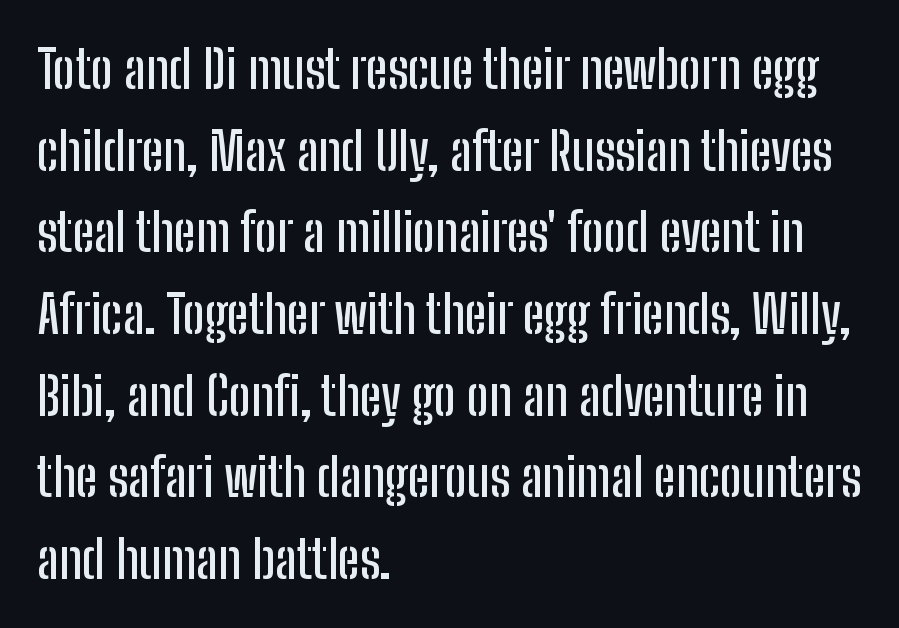
The image shows 52 px condensed sans-serif type, upright; set left-aligned, normal line spacing (1.57x), normal letter spacing, not underlined; low stroke contrast and a medium x-height.
